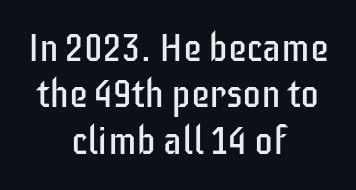
Q: Is the text bold? A: No.
Q: Is the text italic (slanted)? A: No, it is upright.
Q: Is the typeface a serif or a sans-serif typeface? A: Sans-serif.
Q: Is the text underlined? A: No.
Q: How is the paragraph aligned? A: Centered.
Q: Is the spacing between letters normal or unusually wide? A: Normal.
Q: Width (condensed, normal, or wide)? A: Condensed.
Q: Stroke contrast? A: Low.
Q: x-height? A: Large.
Q: Monospaced? A: No.
